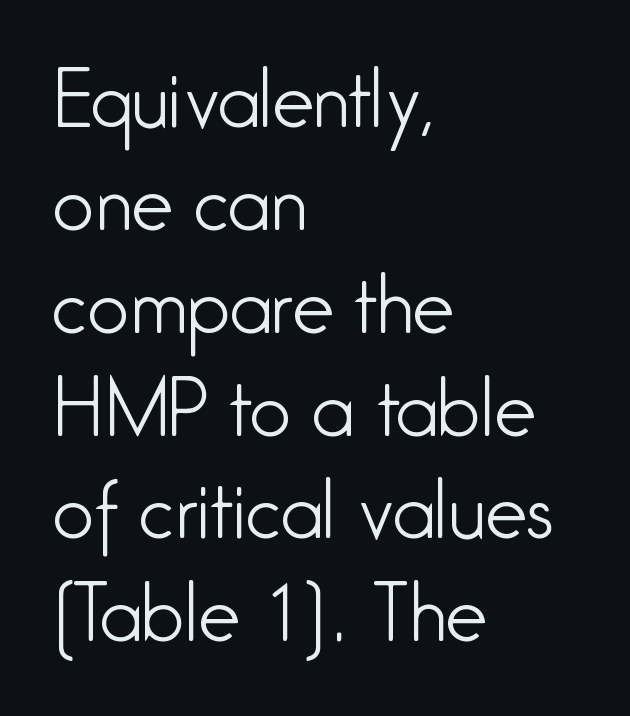
The image shows 74 px light, condensed sans-serif type, upright; set left-aligned, normal line spacing (1.39x), normal letter spacing, not underlined; low stroke contrast and a medium x-height.
